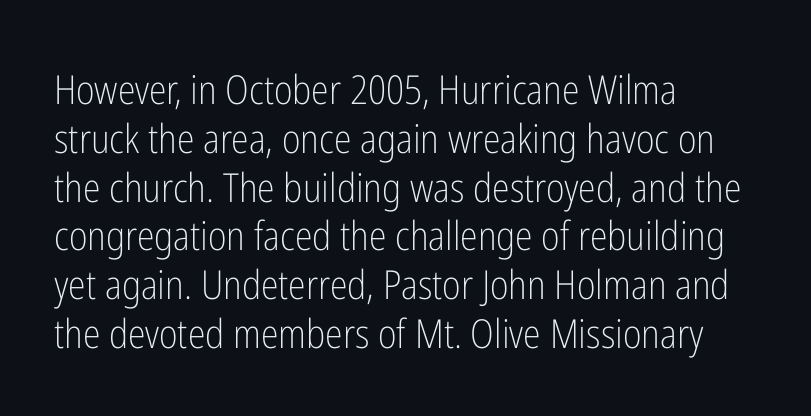
The image shows 40 px light, condensed sans-serif type, upright; set left-aligned, line spacing 1.22x, normal letter spacing, not underlined; low stroke contrast and a medium x-height.
